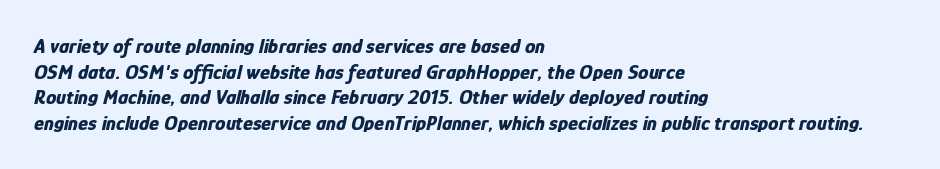
The image shows 21 px bold type, italic (leaning right); set left-aligned, line spacing 1.22x, normal letter spacing, not underlined.
